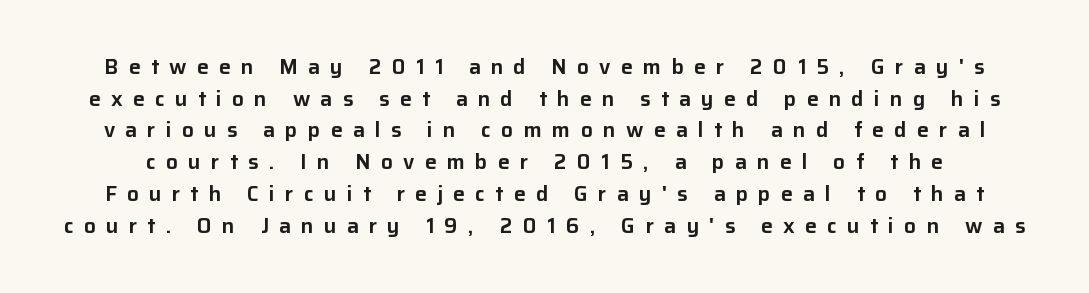
{"italic": "no", "underline": "no", "line_spacing": "normal", "line_spacing_ratio": 1.51, "letter_spacing": "wide", "letter_spacing_em": 0.49, "glyph_px": 21}
